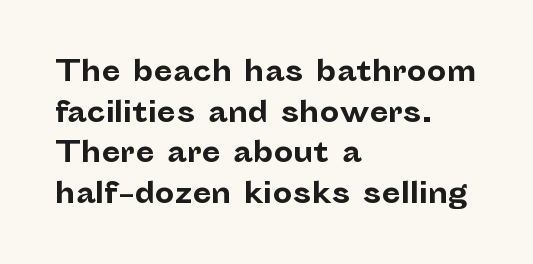
These lines are composed in type without serifs. Between one letter and the next there's only the usual sliver of space. A typesetter would call this proportional, since set widths differ per character. Regular leading. The strip under each line holds only bare page.
